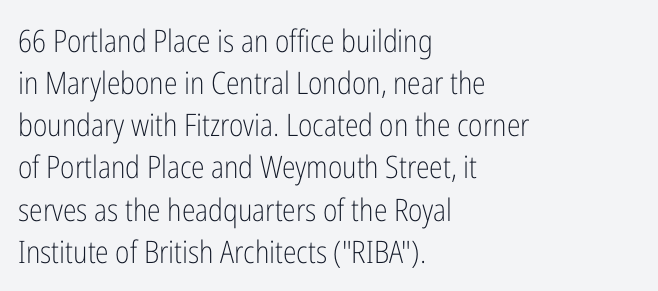
Q: Is the text bold? A: No.
Q: Is the text italic (slanted)? A: No, it is upright.
Q: Is the typeface a serif or a sans-serif typeface? A: Sans-serif.
Q: Is the text underlined? A: No.
Q: How is the paragraph aligned? A: Left-aligned.
Q: Is the spacing between letters normal or unusually wide? A: Normal.
Q: Is the spacing between lines tight, normal or loose? A: Normal.
Q: Width (condensed, normal, or wide)? A: Condensed.
Q: Stroke contrast? A: Low.
Q: x-height? A: Medium.
Q: Monospaced? A: No.
